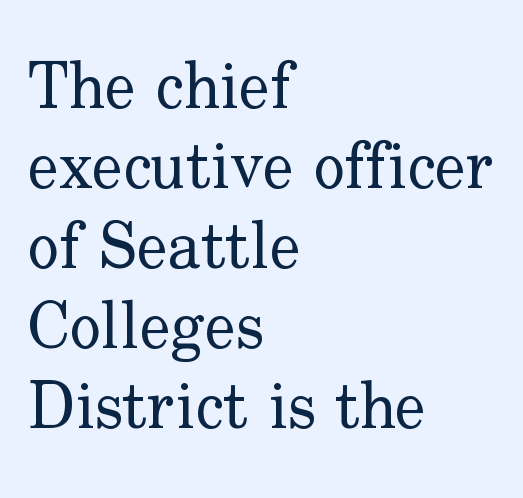
The image shows 65 px regular-weight serif type, upright; set left-aligned, line spacing 1.23x, normal letter spacing, not underlined; low stroke contrast and a small x-height.
